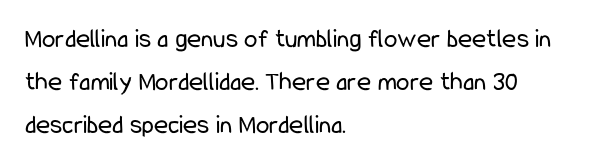
Posture: straight, roman, zero tilt. Notice how descenders clear the ascenders below comfortably — that's standard leading. Visually the block forms a straight wall on the left and a jagged coastline on the right. Descenders hang freely into open space. The type is set solid horizontally, with unmodified tracking. Heft: none added — not bold.
